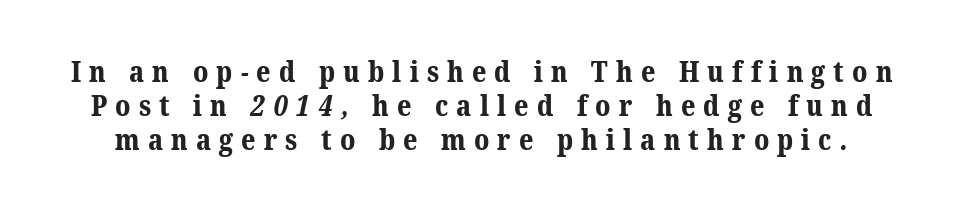
Q: Is the text bold? A: Yes.
Q: Is the typeface a serif or a sans-serif typeface? A: Serif.
Q: Is the text underlined? A: No.
Q: Is the spacing between letters normal or unusually wide? A: Unusually wide.
Q: Width (condensed, normal, or wide)? A: Normal.
Q: Stroke contrast? A: Medium.
Q: x-height? A: Medium.
Q: Monospaced? A: No.
